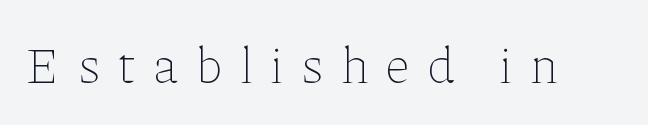
This sample uses an upright cut, with every glyph sitting square on the baseline. Each stroke keeps to a modest, everyday thickness or less. The tracking jumps out immediately: characters are airy and widely separated. Unmarked baselines from the first word to the last.
